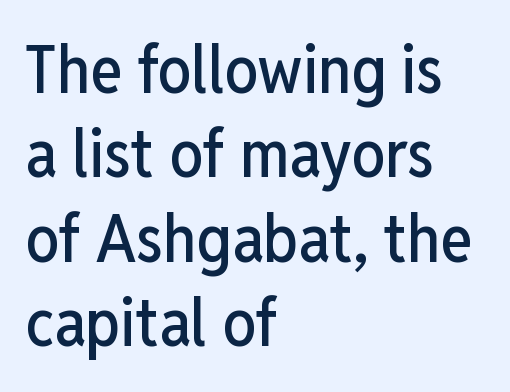
The image shows 67 px condensed sans-serif type, upright; set left-aligned, normal line spacing (1.26x), normal letter spacing, not underlined; low stroke contrast and a medium x-height.
